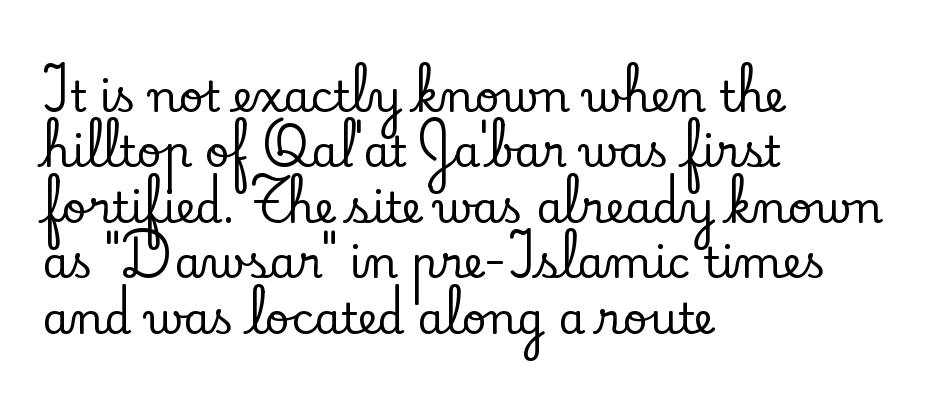
Q: Is the text italic (slanted)? A: No, it is upright.
Q: Is the typeface a serif or a sans-serif typeface? A: Serif.
Q: Is the text underlined? A: No.
Q: How is the paragraph aligned? A: Left-aligned.
Q: Is the spacing between letters normal or unusually wide? A: Normal.
Q: Is the spacing between lines tight, normal or loose? A: Normal.
Q: Width (condensed, normal, or wide)? A: Normal.
Q: Stroke contrast? A: Low.
Q: x-height? A: Small.
Q: Monospaced? A: No.
